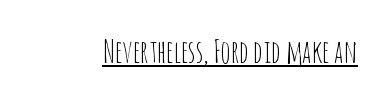
Q: Is the text bold? A: No.
Q: Is the text italic (slanted)? A: No, it is upright.
Q: Is the typeface a serif or a sans-serif typeface? A: Sans-serif.
Q: Is the text underlined? A: Yes.
Q: Is the spacing between letters normal or unusually wide? A: Normal.
Q: Width (condensed, normal, or wide)? A: Condensed.
Q: Stroke contrast? A: Low.
Q: x-height? A: Large.
Q: Monospaced? A: No.
